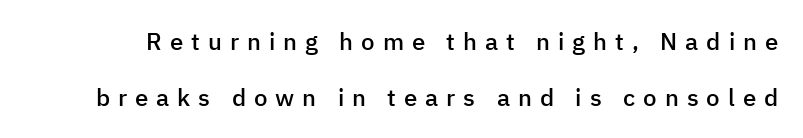
Its strokes are somewhat broadened, the hallmark of semibold type. There is plenty of visible air inserted between adjacent glyphs. Designer's note — italics off, roman on. Honestly, the rows look like they've been pulled way apart.
